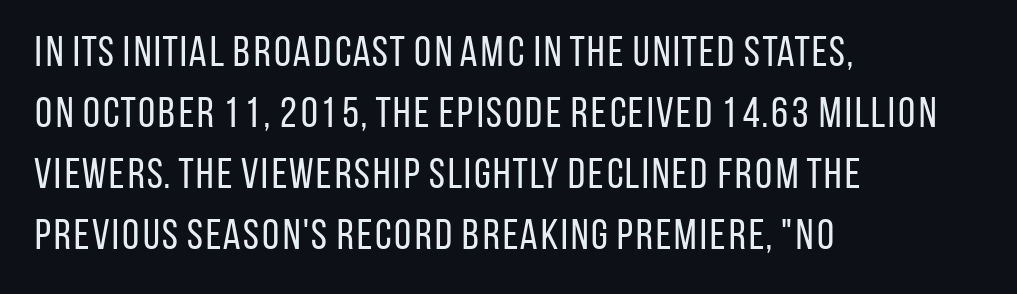
Q: Is the text bold? A: No.
Q: Is the text italic (slanted)? A: No, it is upright.
Q: Is the typeface a serif or a sans-serif typeface? A: Sans-serif.
Q: Is the text underlined? A: No.
Q: How is the paragraph aligned? A: Left-aligned.
Q: Is the spacing between letters normal or unusually wide? A: Normal.
Q: Is the spacing between lines tight, normal or loose? A: Normal.
Q: Width (condensed, normal, or wide)? A: Condensed.
Q: Stroke contrast? A: Low.
Q: x-height? A: Large.
Q: Monospaced? A: No.
